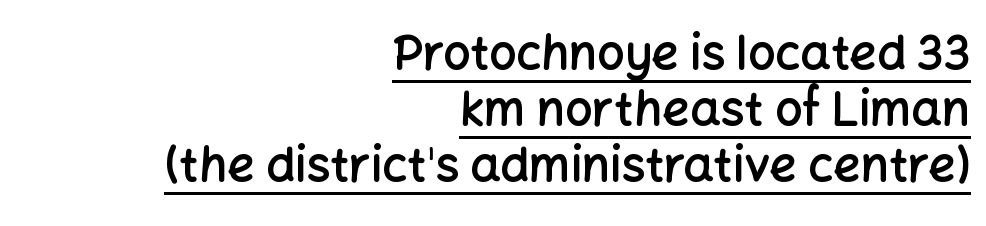
{"serif": "no", "italic": "no", "bold": "semi", "weight": "semibold", "width": "normal", "stroke_contrast": "low", "x_height": "medium", "monospaced": "no", "underline": "yes", "align": "right", "line_spacing_ratio": 1.17, "letter_spacing": "normal", "letter_spacing_em": 0.0, "glyph_px": 48}
